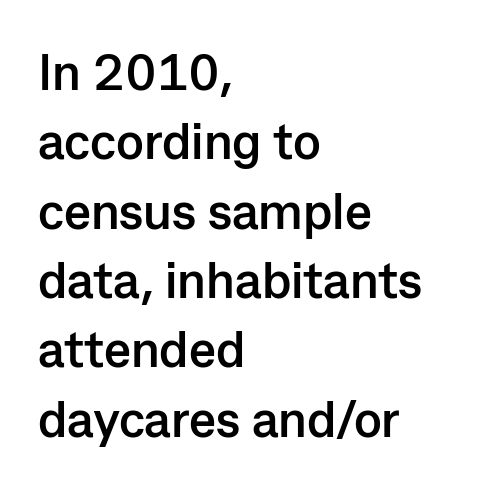
Q: Is the text bold? A: Yes.
Q: Is the text italic (slanted)? A: No, it is upright.
Q: Is the typeface a serif or a sans-serif typeface? A: Sans-serif.
Q: Is the text underlined? A: No.
Q: How is the paragraph aligned? A: Left-aligned.
Q: Is the spacing between letters normal or unusually wide? A: Normal.
Q: Is the spacing between lines tight, normal or loose? A: Normal.
Q: Width (condensed, normal, or wide)? A: Normal.
Q: Stroke contrast? A: Low.
Q: x-height? A: Medium.
Q: Monospaced? A: No.
